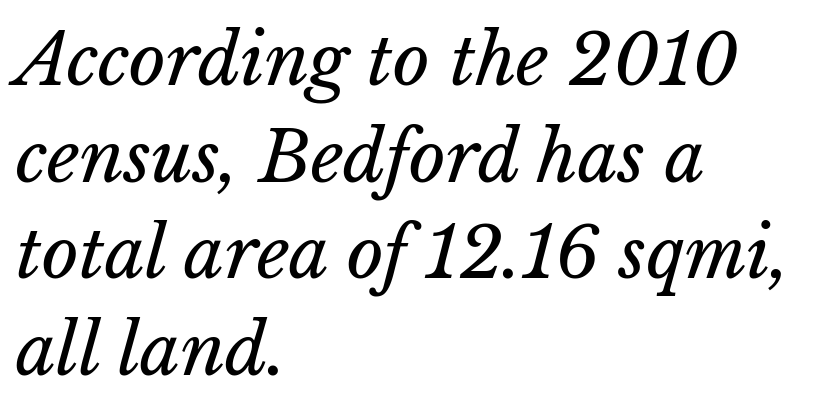
{"italic": "yes", "lean": "right", "slant_degrees": 15, "bold": "no", "weight": "regular", "width": "normal", "stroke_contrast": "low", "x_height": "medium", "monospaced": "no", "underline": "no", "align": "left", "line_spacing": "normal", "line_spacing_ratio": 1.36, "letter_spacing": "normal", "letter_spacing_em": 0.0, "glyph_px": 71}
